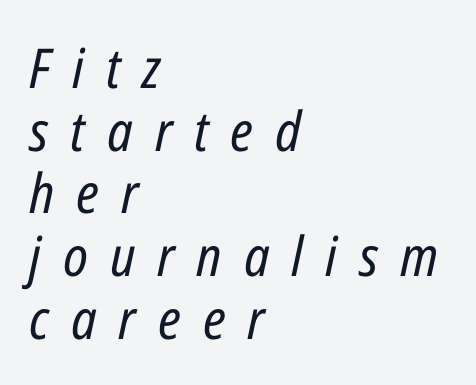
{"italic": "yes", "lean": "right", "slant_degrees": 12, "bold": "no", "weight": "regular", "width": "condensed", "stroke_contrast": "low", "x_height": "medium", "monospaced": "no", "underline": "no", "align": "left", "line_spacing": "tight", "line_spacing_ratio": 1.14, "letter_spacing": "wide", "letter_spacing_em": 0.4, "glyph_px": 55}
